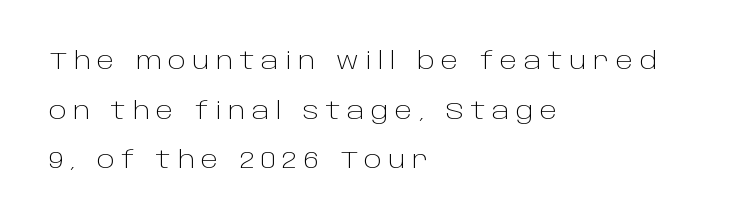
Caption: multi-line text, flush left, ragged right. Stem width sits at or under what a default text font uses. Is there much room between lines? Yes — plenty of vertical air separates them. Descenders are the only things crossing below the line. Italic: no, the glyphs are upright roman.
